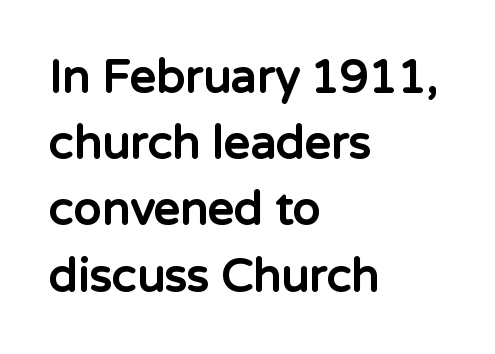
Glyph-to-glyph distance matches everyday printed text. Nobody drew a line under any word here. The designer left line spacing at the default. Teacher's note: observe the even left margin — that is flush-left alignment.
